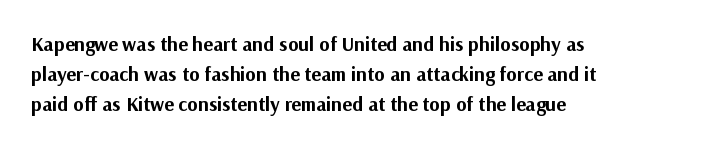
Q: Is the text bold? A: Yes.
Q: Is the text italic (slanted)? A: No, it is upright.
Q: Is the text underlined? A: No.
Q: How is the paragraph aligned? A: Left-aligned.
Q: Is the spacing between letters normal or unusually wide? A: Normal.
Q: Is the spacing between lines tight, normal or loose? A: Normal.
